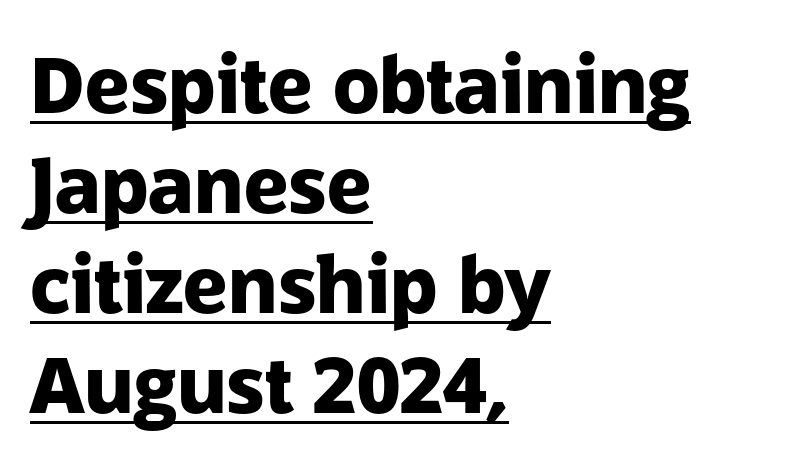
The image shows 77 px heavy sans-serif type, upright; set left-aligned, normal line spacing (1.3x), normal letter spacing, underlined; low stroke contrast and a medium x-height.
